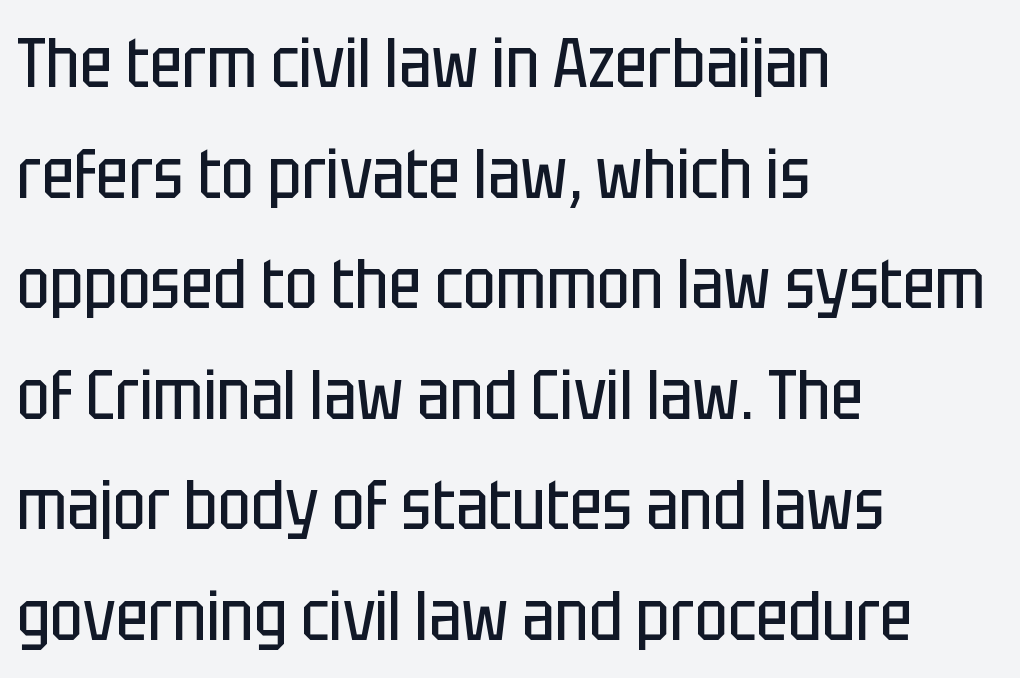
The image shows 70 px regular-weight, condensed sans-serif type, upright; set left-aligned, normal line spacing (1.58x), normal letter spacing, not underlined; low stroke contrast and a large x-height.
